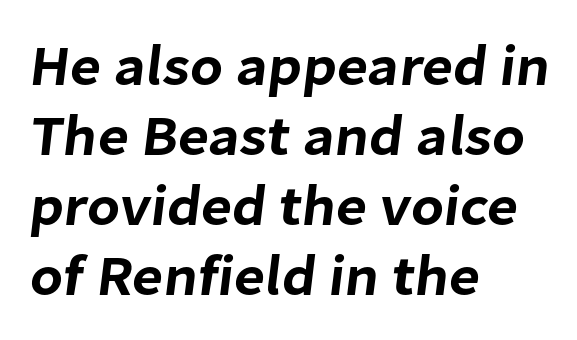
Q: Is the typeface a serif or a sans-serif typeface? A: Sans-serif.
Q: Is the text underlined? A: No.
Q: How is the paragraph aligned? A: Left-aligned.
Q: Is the spacing between letters normal or unusually wide? A: Normal.
Q: Width (condensed, normal, or wide)? A: Normal.
Q: Stroke contrast? A: Low.
Q: x-height? A: Medium.
Q: Monospaced? A: No.
